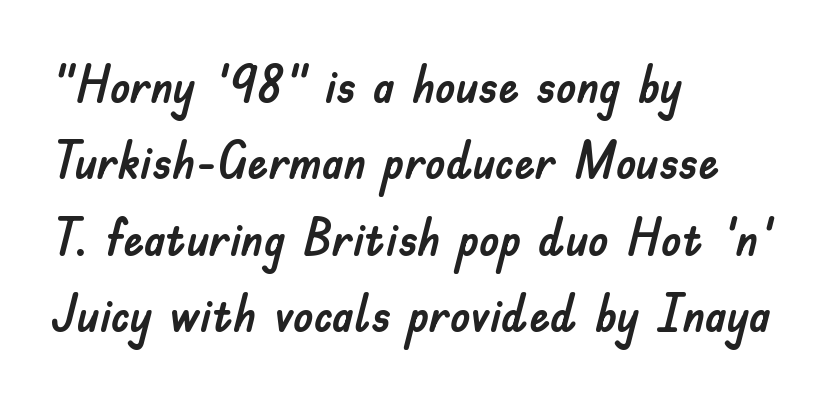
Q: Is the text italic (slanted)? A: Yes.
Q: Is the typeface a serif or a sans-serif typeface? A: Sans-serif.
Q: Is the text underlined? A: No.
Q: How is the paragraph aligned? A: Left-aligned.
Q: Is the spacing between letters normal or unusually wide? A: Normal.
Q: Is the spacing between lines tight, normal or loose? A: Normal.
Q: Width (condensed, normal, or wide)? A: Normal.
Q: Stroke contrast? A: Low.
Q: x-height? A: Small.
Q: Monospaced? A: No.
